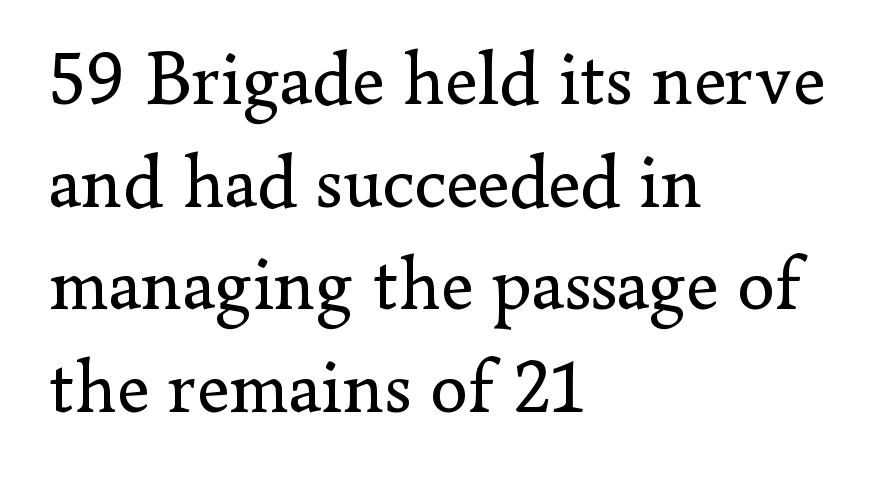
{"serif": "yes", "italic": "no", "bold": "no", "weight": "regular", "width": "normal", "stroke_contrast": "low", "x_height": "small", "monospaced": "no", "underline": "no", "align": "left", "line_spacing": "normal", "line_spacing_ratio": 1.35, "letter_spacing": "normal", "letter_spacing_em": 0.0, "glyph_px": 76}
